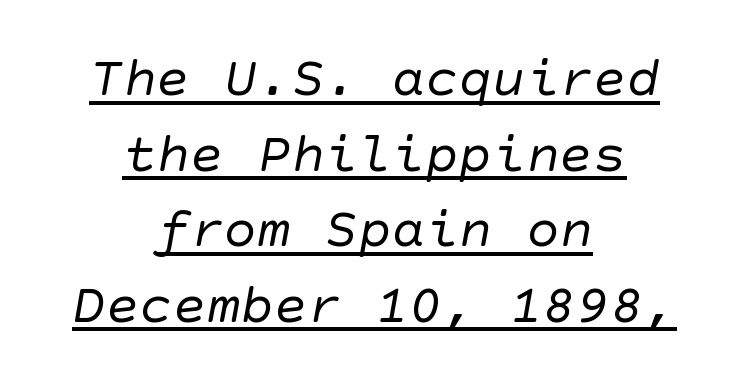
{"serif": "no", "bold": "no", "weight": "regular", "width": "normal", "stroke_contrast": "low", "x_height": "large", "underline": "yes", "align": "center", "line_spacing": "normal", "line_spacing_ratio": 1.35, "letter_spacing": "normal", "letter_spacing_em": 0.0, "glyph_px": 56}
